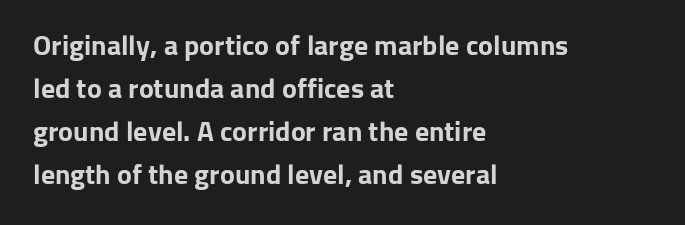
{"serif": "no", "italic": "no", "bold": "yes", "weight": "bold", "width": "normal", "stroke_contrast": "low", "x_height": "medium", "monospaced": "no", "underline": "no", "align": "left", "line_spacing": "normal", "line_spacing_ratio": 1.54, "letter_spacing": "normal", "letter_spacing_em": 0.0, "glyph_px": 28}
